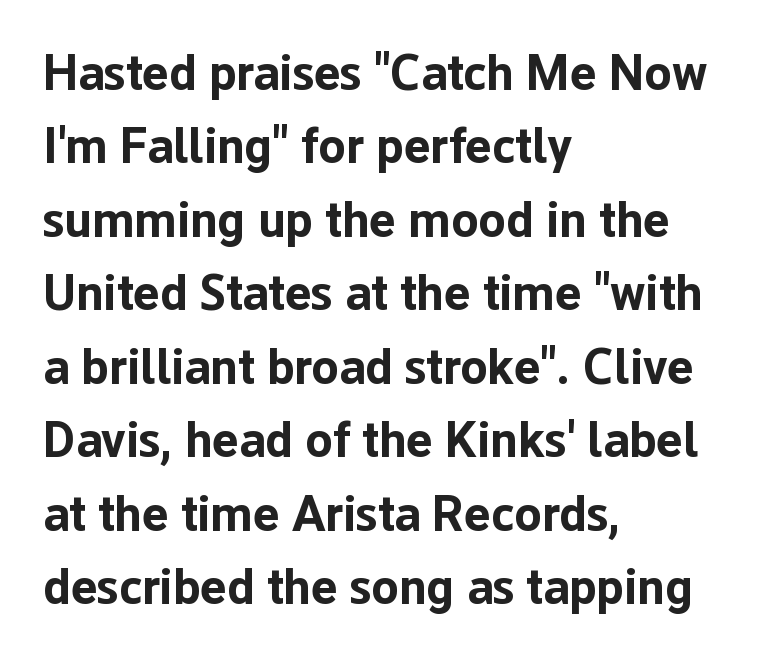
Emphasis by weight is at full strength: bold. In terms of posture, this sample is upright. Descenders are the only things crossing below the line. The glyphs in this specimen are sans serif. The setting favours the left margin, as ordinary paragraphs usually do.
